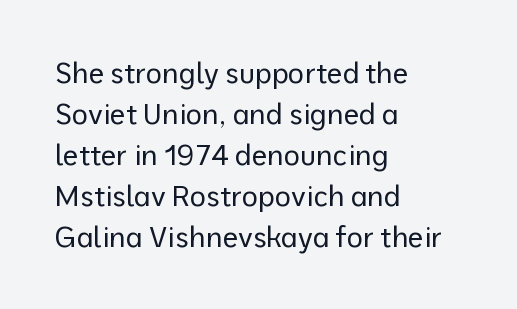
Q: Is the text bold? A: No.
Q: Is the text italic (slanted)? A: No, it is upright.
Q: Is the typeface a serif or a sans-serif typeface? A: Sans-serif.
Q: Is the text underlined? A: No.
Q: How is the paragraph aligned? A: Left-aligned.
Q: Is the spacing between letters normal or unusually wide? A: Normal.
Q: Is the spacing between lines tight, normal or loose? A: Normal.
Q: Width (condensed, normal, or wide)? A: Normal.
Q: Stroke contrast? A: Low.
Q: x-height? A: Medium.
Q: Monospaced? A: No.
